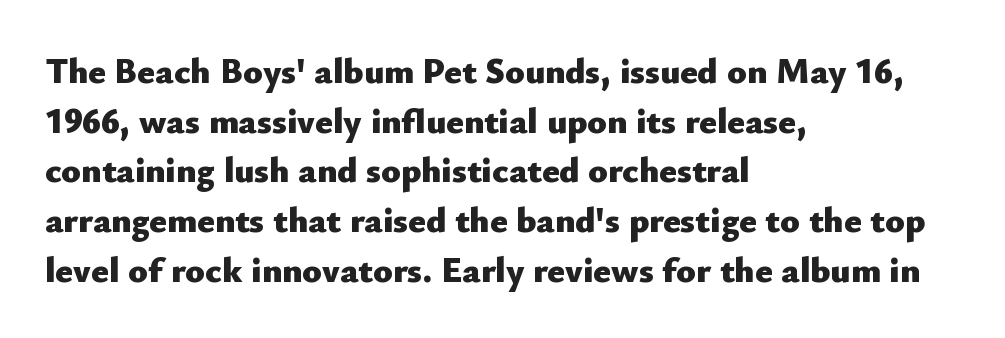
Grotesque or geometric, the face here clearly has no serifs. Clear beneath every line of the passage. A typesetter would call this proportional, since set widths differ per character. In terms of leading, this rendering sits right in the middle. Alignment: flush left. Ordinary non-slanted type is in use.
